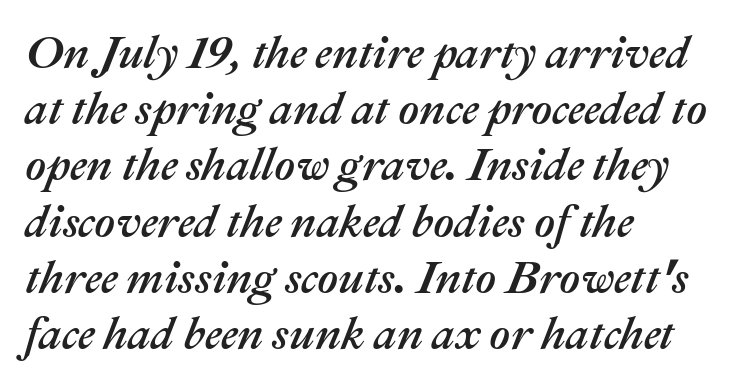
Q: Is the text italic (slanted)? A: Yes, it leans right by about 22 degrees.
Q: Is the text underlined? A: No.
Q: How is the paragraph aligned? A: Left-aligned.
Q: Is the spacing between letters normal or unusually wide? A: Normal.
Q: Is the spacing between lines tight, normal or loose? A: Normal.
Q: Width (condensed, normal, or wide)? A: Normal.
Q: Stroke contrast? A: Medium.
Q: x-height? A: Medium.
Q: Monospaced? A: No.
